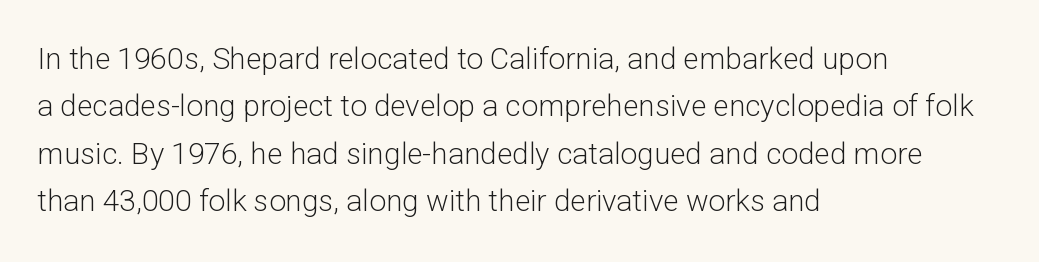
The image shows 30 px light sans-serif type, upright; set left-aligned, normal line spacing (1.58x), normal letter spacing, not underlined; low stroke contrast and a medium x-height.
